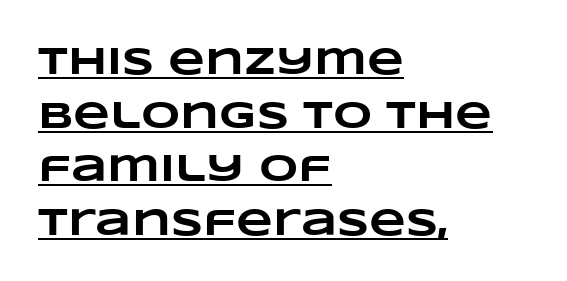
The compositor pushed each line to the left boundary. Think of a printed novel: that variable character pitch is what you see here. You'd pick this weight for a headline — it's a proper bold. A normal amount of white space separates one row of letters from the next. The rendered words wear a rule along their underside. The rendering keeps characters at their native spacing.
